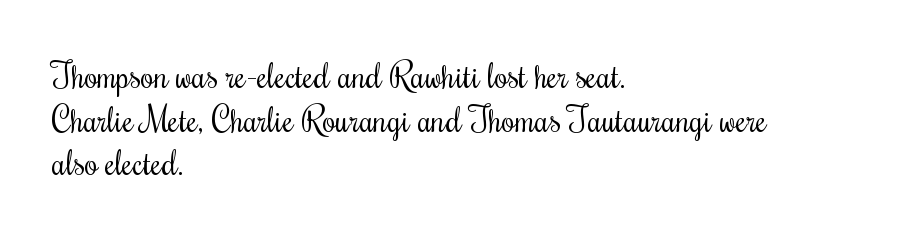
{"bold": "no", "weight": "regular", "width": "condensed", "stroke_contrast": "medium", "x_height": "small", "monospaced": "no", "underline": "no", "align": "left", "line_spacing": "normal", "line_spacing_ratio": 1.28, "letter_spacing": "normal", "letter_spacing_em": 0.0, "glyph_px": 34}
